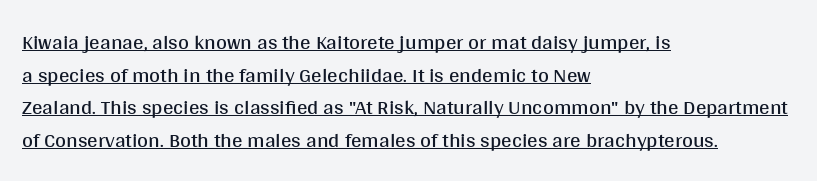
{"italic": "no", "bold": "no", "underline": "yes", "align": "left", "line_spacing": "normal", "line_spacing_ratio": 1.55, "letter_spacing": "normal", "letter_spacing_em": 0.0, "glyph_px": 21}
